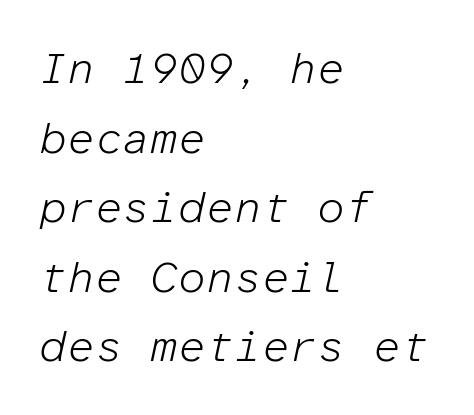
{"italic": "yes", "lean": "right", "slant_degrees": 12, "bold": "no", "weight": "light", "width": "normal", "stroke_contrast": "low", "x_height": "medium", "monospaced": "yes", "underline": "no", "align": "left", "line_spacing": "normal", "line_spacing_ratio": 1.58, "letter_spacing": "normal", "letter_spacing_em": 0.0, "glyph_px": 44}
